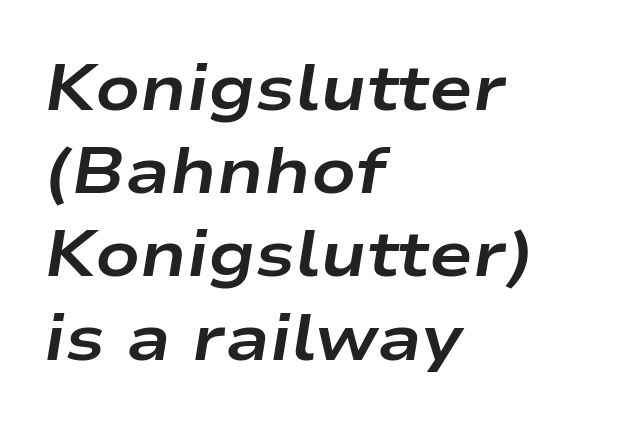
Q: Is the text bold? A: Yes.
Q: Is the text italic (slanted)? A: Yes, it leans right by about 9 degrees.
Q: Is the text underlined? A: No.
Q: How is the paragraph aligned? A: Left-aligned.
Q: Is the spacing between letters normal or unusually wide? A: Normal.
Q: Is the spacing between lines tight, normal or loose? A: Normal.
Q: Width (condensed, normal, or wide)? A: Wide.
Q: Stroke contrast? A: Low.
Q: x-height? A: Medium.
Q: Monospaced? A: No.
